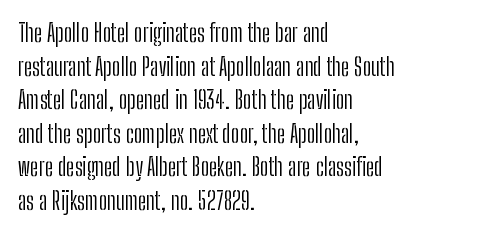
{"italic": "no", "bold": "no", "underline": "no", "align": "left", "line_spacing": "normal", "line_spacing_ratio": 1.4, "letter_spacing": "normal", "letter_spacing_em": 0.0, "glyph_px": 24}
